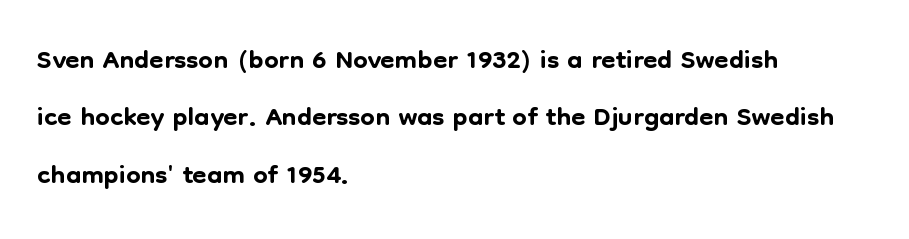
Each new line begins a customary step beneath the previous one. The rendering uses natural spacing where letterforms have individual widths. This sample uses a sans-serif face. These lines are set flush left with a ragged right edge.
